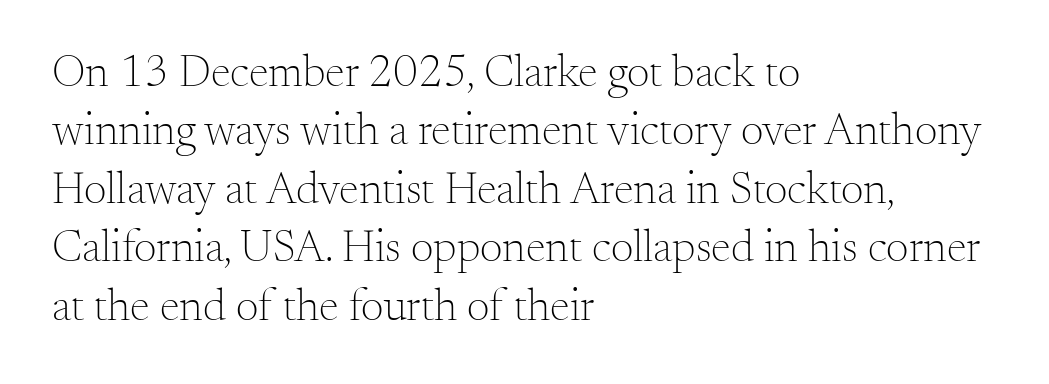
Nope, not italic — everything's standing straight. Typographically, this falls in the serif category. Compared with typical body copy, the letter spacing here is the same. Anything drawn beneath the words? Only blank space.
